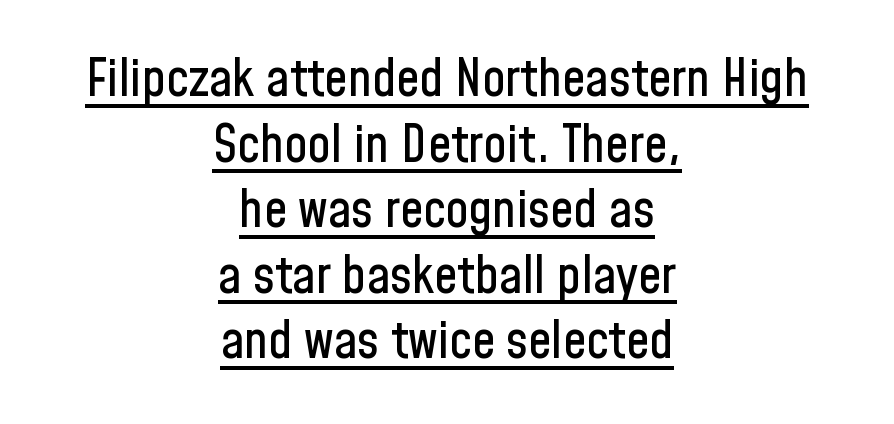
The image shows 52 px condensed sans-serif type, upright; set centered, normal line spacing (1.26x), normal letter spacing, underlined; low stroke contrast and a medium x-height.
